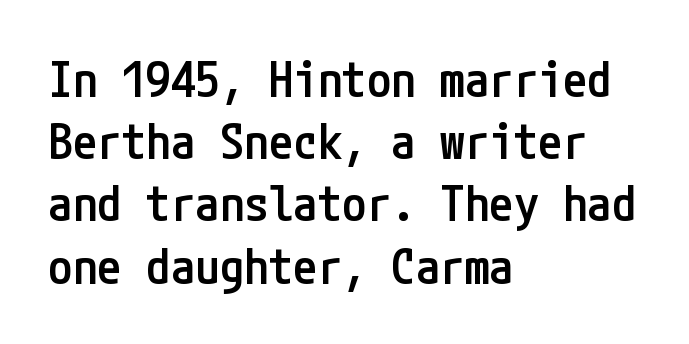
{"serif": "no", "italic": "no", "bold": "semi", "weight": "semibold", "width": "condensed", "stroke_contrast": "low", "x_height": "medium", "underline": "no", "align": "left", "line_spacing": "normal", "line_spacing_ratio": 1.27, "letter_spacing": "normal", "letter_spacing_em": 0.0, "glyph_px": 49}
